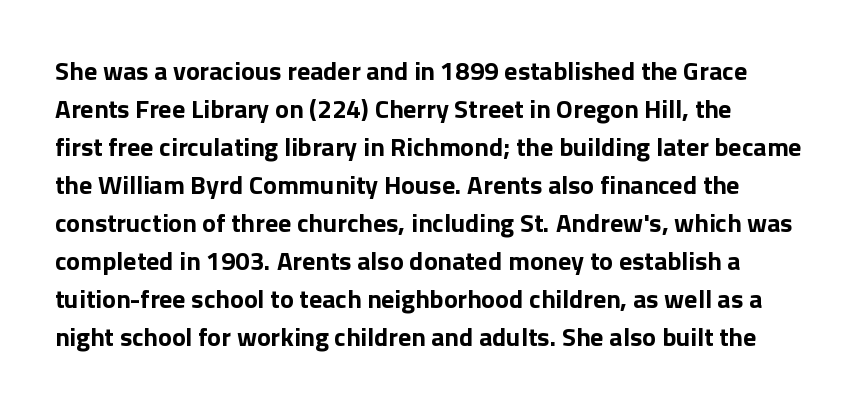
Q: Is the text bold? A: Yes.
Q: Is the text italic (slanted)? A: No, it is upright.
Q: Is the text underlined? A: No.
Q: Is the spacing between letters normal or unusually wide? A: Normal.
Q: Is the spacing between lines tight, normal or loose? A: Normal.
